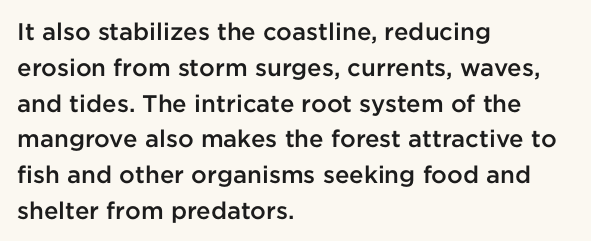
Q: Is the text bold? A: Semi-bold.
Q: Is the text italic (slanted)? A: No, it is upright.
Q: Is the text underlined? A: No.
Q: How is the paragraph aligned? A: Left-aligned.
Q: Is the spacing between letters normal or unusually wide? A: Normal.
Q: Is the spacing between lines tight, normal or loose? A: Normal.
